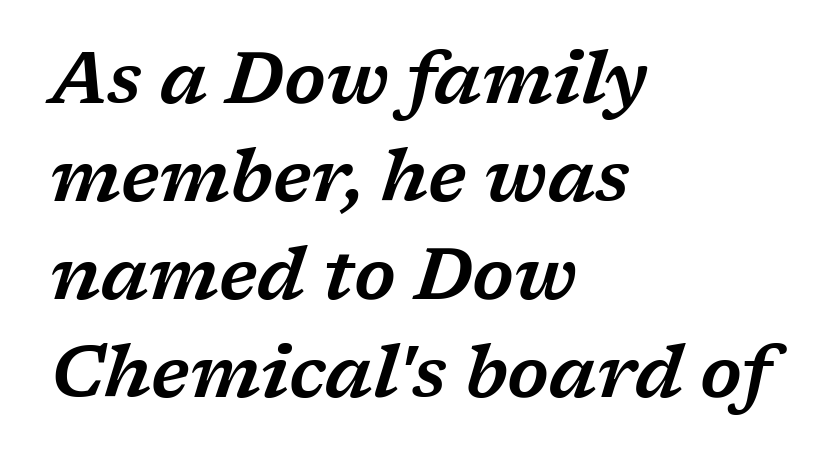
The image shows 72 px wide serif type, italic (leaning right); set left-aligned, normal line spacing (1.36x), normal letter spacing, not underlined; low stroke contrast and a medium x-height.
